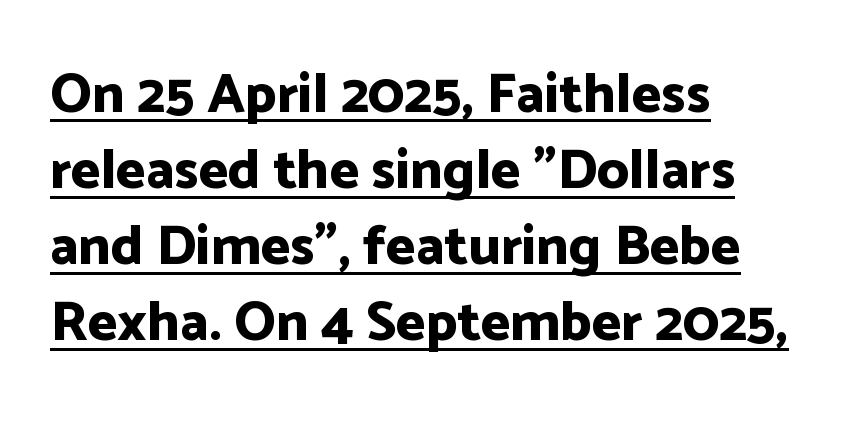
{"serif": "no", "italic": "no", "bold": "yes", "weight": "bold", "width": "normal", "stroke_contrast": "low", "x_height": "medium", "monospaced": "no", "underline": "yes", "align": "left", "line_spacing": "normal", "line_spacing_ratio": 1.36, "letter_spacing": "normal", "letter_spacing_em": 0.0, "glyph_px": 56}
